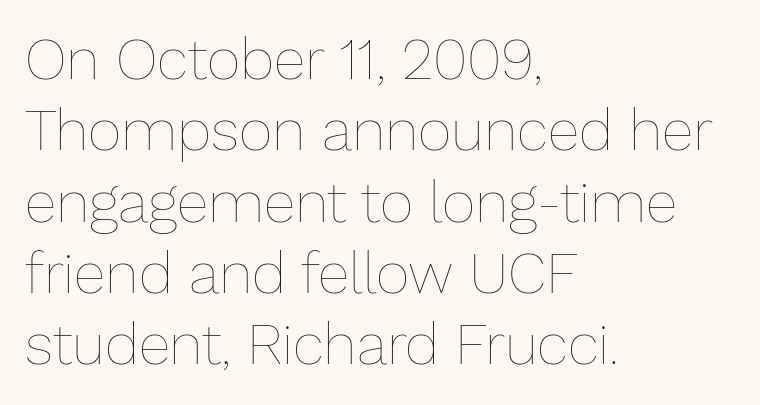
{"italic": "no", "bold": "no", "weight": "thin", "width": "normal", "stroke_contrast": "low", "x_height": "medium", "monospaced": "no", "underline": "no", "align": "left", "line_spacing_ratio": 1.23, "letter_spacing": "normal", "letter_spacing_em": 0.0, "glyph_px": 58}
